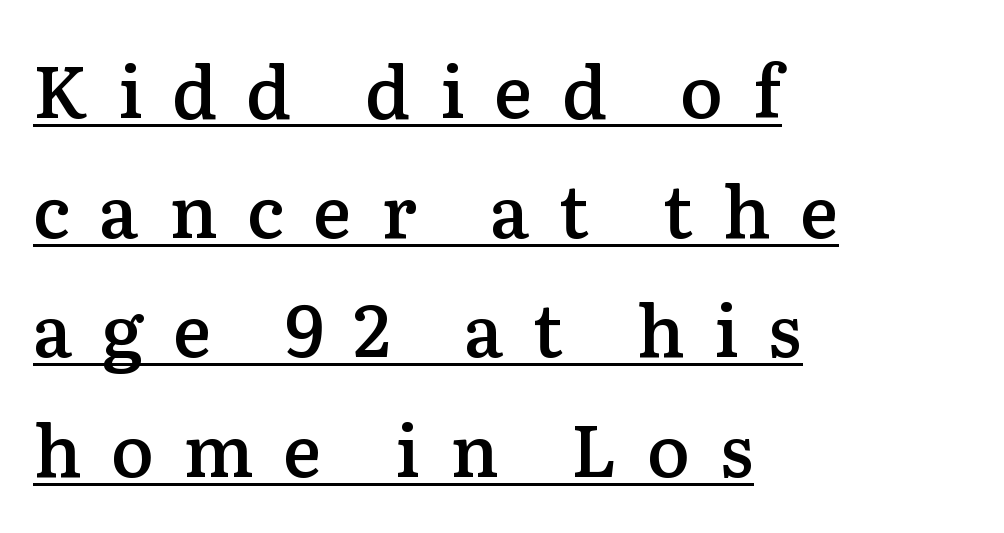
Q: Is the text bold? A: Semi-bold.
Q: Is the text italic (slanted)? A: No, it is upright.
Q: Is the typeface a serif or a sans-serif typeface? A: Serif.
Q: Is the text underlined? A: Yes.
Q: How is the paragraph aligned? A: Left-aligned.
Q: Is the spacing between letters normal or unusually wide? A: Unusually wide.
Q: Is the spacing between lines tight, normal or loose? A: Normal.
Q: Width (condensed, normal, or wide)? A: Normal.
Q: Stroke contrast? A: Low.
Q: x-height? A: Medium.
Q: Monospaced? A: No.
